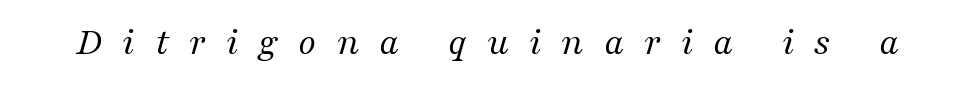
The image shows 40 px regular-weight serif type, italic (leaning right); set unusually wide letter spacing (+0.5 em), not underlined; medium stroke contrast and a medium x-height.
